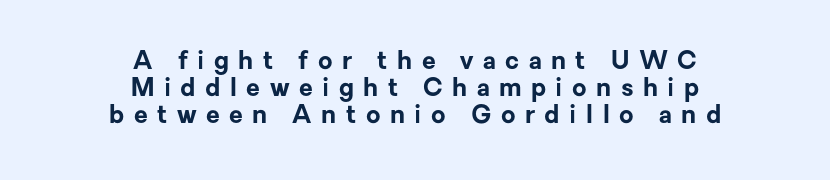
A typesetter would mark this as roman, not italic. Leftover space on each line is divided equally before and after the words. The passage shown is not underscored anywhere. This is heavy type, rendered in bold. Someone cranked the tracking dial way up on this one. Quick note: interline space is minimal.
